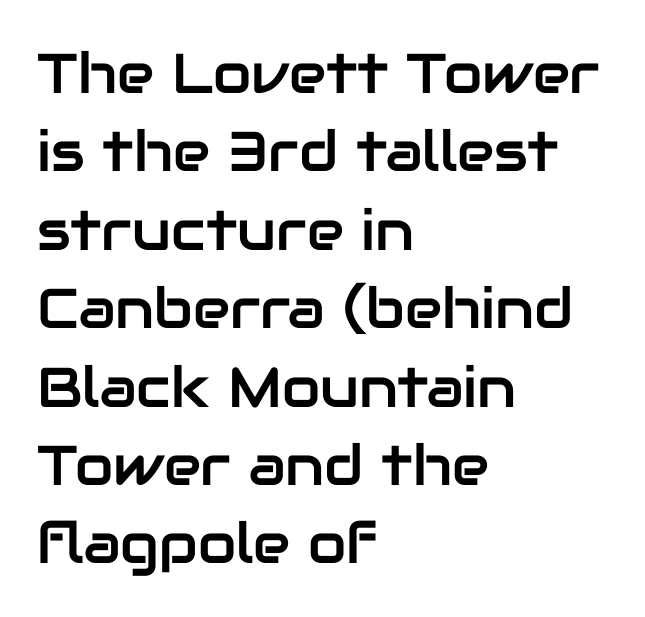
{"serif": "no", "italic": "no", "width": "normal", "stroke_contrast": "low", "x_height": "medium", "monospaced": "no", "underline": "no", "align": "left", "line_spacing": "normal", "line_spacing_ratio": 1.4, "letter_spacing": "normal", "letter_spacing_em": 0.0, "glyph_px": 56}
